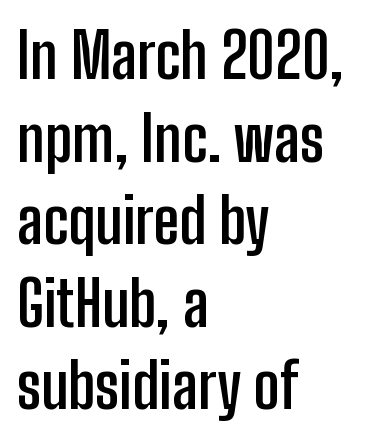
Unlike italic type, these characters show no tilt at all. Is this a fixed-width face? No — the glyphs have proportional, varying widths. Serifs: no, the terminals of the letterforms are clean. Reading down the block, your eye returns to a fixed left position each line.
